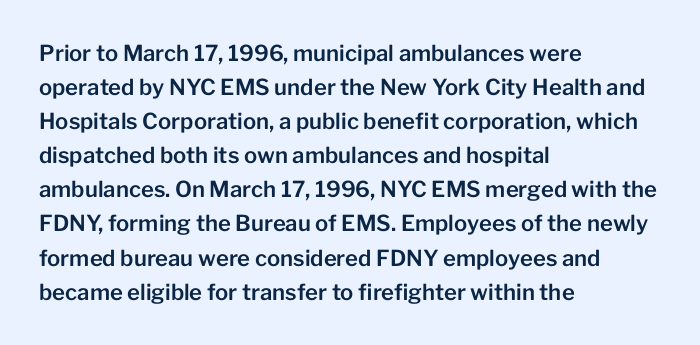
The image shows 22 px text type, upright; set left-aligned, normal line spacing (1.55x), normal letter spacing, not underlined.
